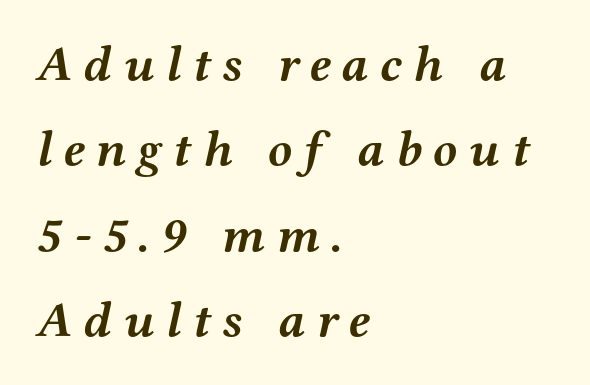
Q: Is the text bold? A: Yes.
Q: Is the text italic (slanted)? A: Yes, it leans right by about 12 degrees.
Q: Is the typeface a serif or a sans-serif typeface? A: Serif.
Q: Is the text underlined? A: No.
Q: How is the paragraph aligned? A: Left-aligned.
Q: Is the spacing between letters normal or unusually wide? A: Unusually wide.
Q: Width (condensed, normal, or wide)? A: Wide.
Q: Stroke contrast? A: Medium.
Q: x-height? A: Medium.
Q: Monospaced? A: No.
